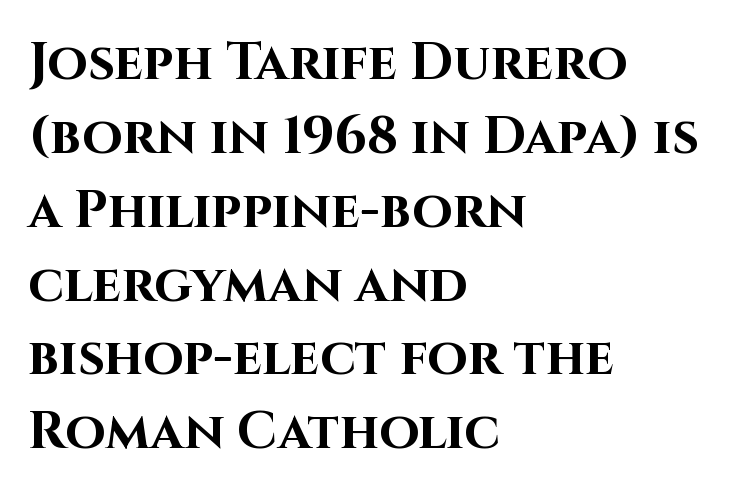
The image shows 52 px bold sans-serif type, upright; set left-aligned, normal line spacing (1.42x), normal letter spacing, not underlined; high stroke contrast and a large x-height.
